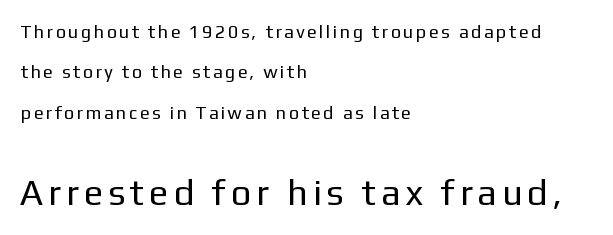
{"serif": "no", "italic": "no", "bold": "no", "weight": "regular", "width": "normal", "stroke_contrast": "low", "x_height": "medium", "monospaced": "no", "underline": "no", "align": "left", "line_spacing": "loose", "line_spacing_ratio": 2.25, "letter_spacing": "wide", "letter_spacing_em": 0.21, "larger_block": "second", "size_ratio": 2.0, "glyph_px": 36}
